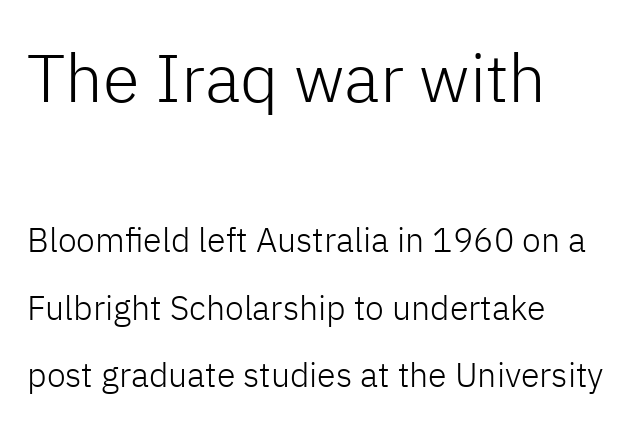
{"serif": "no", "italic": "no", "bold": "no", "weight": "light", "width": "normal", "stroke_contrast": "low", "x_height": "medium", "monospaced": "no", "underline": "no", "align": "left", "line_spacing": "loose", "line_spacing_ratio": 1.99, "letter_spacing": "normal", "letter_spacing_em": 0.0, "larger_block": "first", "size_ratio": 1.97, "glyph_px": 67}
